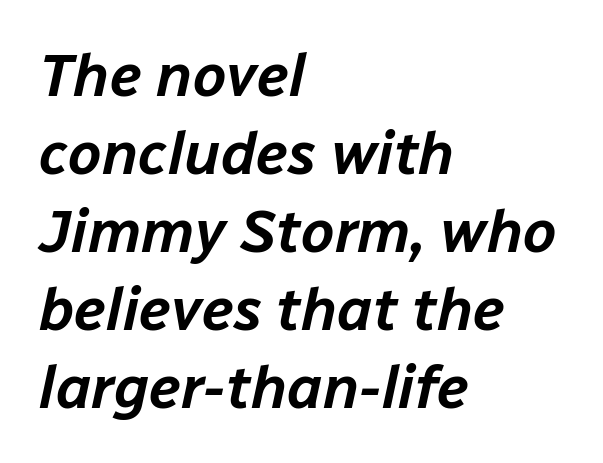
{"italic": "yes", "lean": "right", "slant_degrees": 12, "width": "normal", "stroke_contrast": "low", "x_height": "medium", "monospaced": "no", "underline": "no", "align": "left", "line_spacing": "normal", "line_spacing_ratio": 1.3, "letter_spacing": "normal", "letter_spacing_em": 0.0, "glyph_px": 60}
